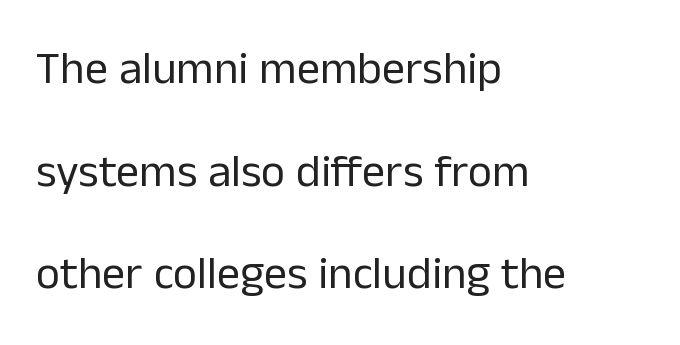
The image shows 46 px regular-weight sans-serif type, upright; set left-aligned, loose line spacing (2.23x), normal letter spacing, not underlined; low stroke contrast and a medium x-height.
